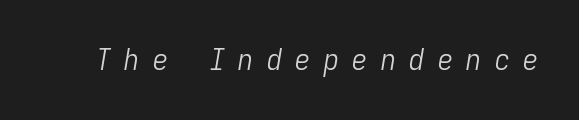
The image shows 30 px light, condensed type, italic (leaning right), monospaced; set unusually wide letter spacing (+0.45 em), not underlined; low stroke contrast and a medium x-height.
